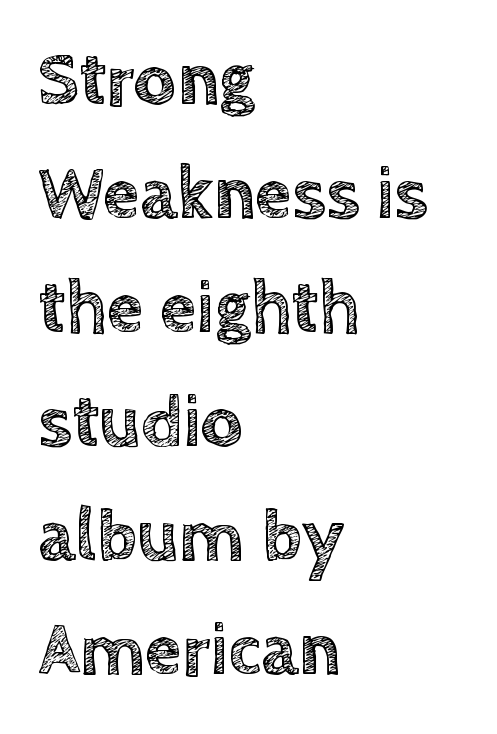
{"italic": "no", "width": "normal", "x_height": "large", "monospaced": "no", "underline": "no", "align": "left", "line_spacing": "normal", "line_spacing_ratio": 1.54, "letter_spacing": "normal", "letter_spacing_em": 0.0, "glyph_px": 74}
